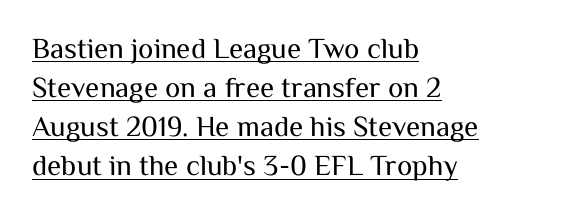
Q: Is the text bold? A: No.
Q: Is the text italic (slanted)? A: No, it is upright.
Q: Is the typeface a serif or a sans-serif typeface? A: Sans-serif.
Q: Is the text underlined? A: Yes.
Q: How is the paragraph aligned? A: Left-aligned.
Q: Is the spacing between letters normal or unusually wide? A: Normal.
Q: Is the spacing between lines tight, normal or loose? A: Normal.
Q: Width (condensed, normal, or wide)? A: Normal.
Q: Stroke contrast? A: Medium.
Q: x-height? A: Medium.
Q: Monospaced? A: No.
